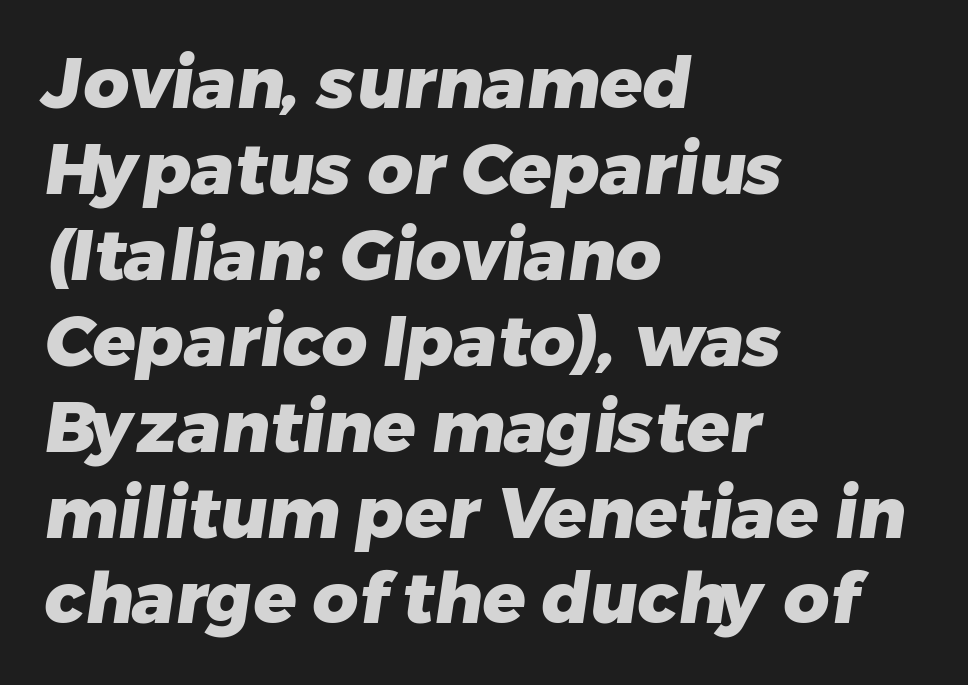
Q: Is the text bold? A: Yes.
Q: Is the typeface a serif or a sans-serif typeface? A: Sans-serif.
Q: Is the text underlined? A: No.
Q: How is the paragraph aligned? A: Left-aligned.
Q: Is the spacing between letters normal or unusually wide? A: Normal.
Q: Width (condensed, normal, or wide)? A: Normal.
Q: Stroke contrast? A: Low.
Q: x-height? A: Medium.
Q: Monospaced? A: No.
